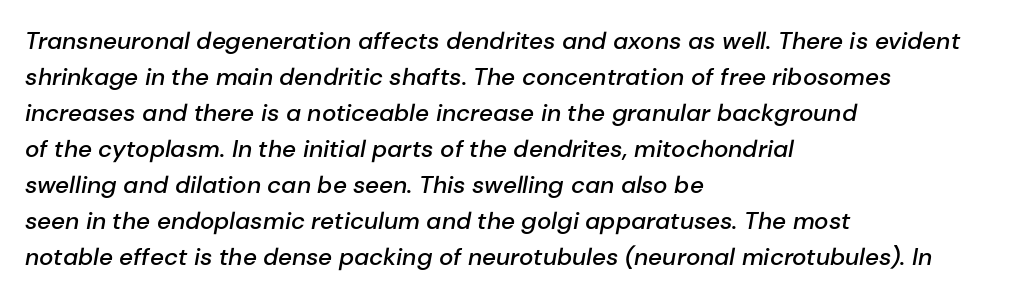
Q: Is the text bold? A: Semi-bold.
Q: Is the text italic (slanted)? A: Yes, it leans right by about 10 degrees.
Q: Is the text underlined? A: No.
Q: How is the paragraph aligned? A: Left-aligned.
Q: Is the spacing between letters normal or unusually wide? A: Normal.
Q: Is the spacing between lines tight, normal or loose? A: Normal.
